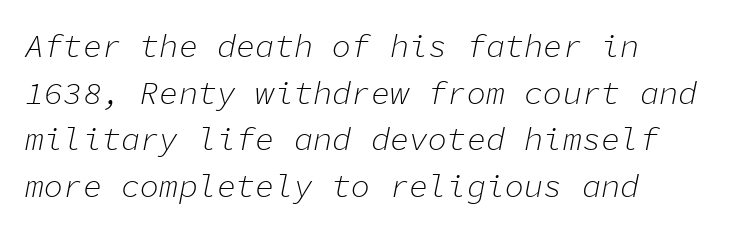
The image shows 32 px light type, italic (leaning right), monospaced; set left-aligned, normal line spacing (1.46x), normal letter spacing, not underlined; low stroke contrast and a medium x-height.
